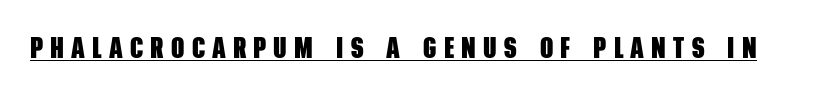
The image shows 29 px heavy, condensed sans-serif type; set unusually wide letter spacing (+0.25 em), underlined; low stroke contrast and a large x-height.
